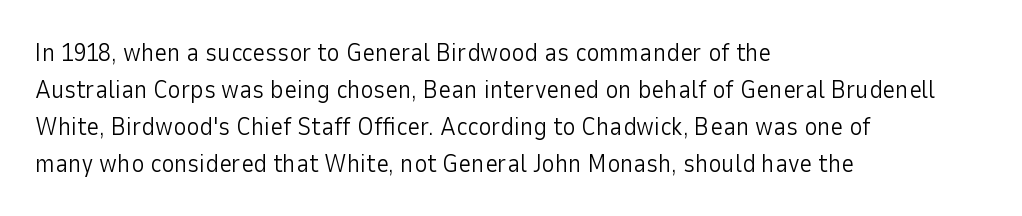
Q: Is the text bold? A: No.
Q: Is the text italic (slanted)? A: No, it is upright.
Q: Is the text underlined? A: No.
Q: How is the paragraph aligned? A: Left-aligned.
Q: Is the spacing between letters normal or unusually wide? A: Normal.
Q: Is the spacing between lines tight, normal or loose? A: Normal.
